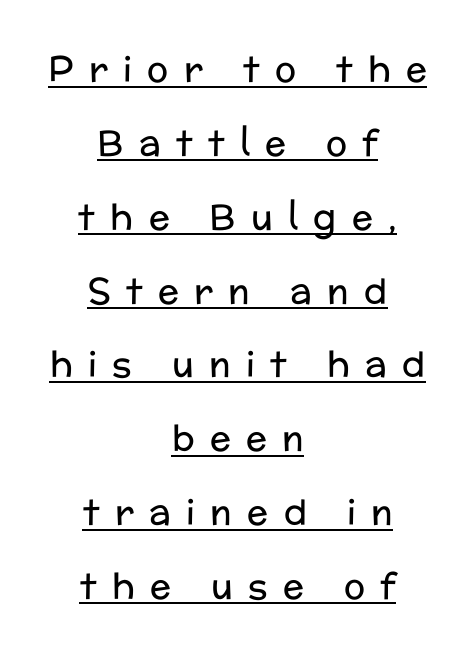
The image shows 35 px regular-weight sans-serif type, upright; set centered, loose line spacing (2.11x), unusually wide letter spacing (+0.44 em), underlined; low stroke contrast and a medium x-height.
